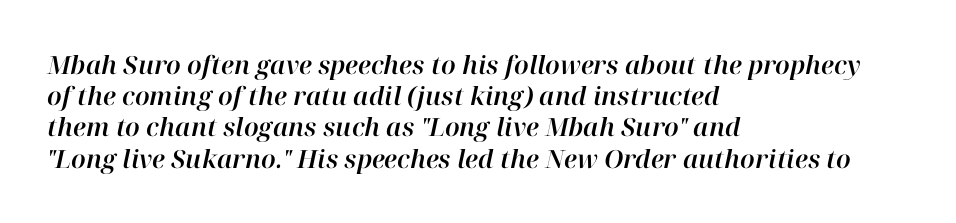
The image shows 25 px text type, italic (leaning right); set left-aligned, normal line spacing (1.25x), normal letter spacing, not underlined.
